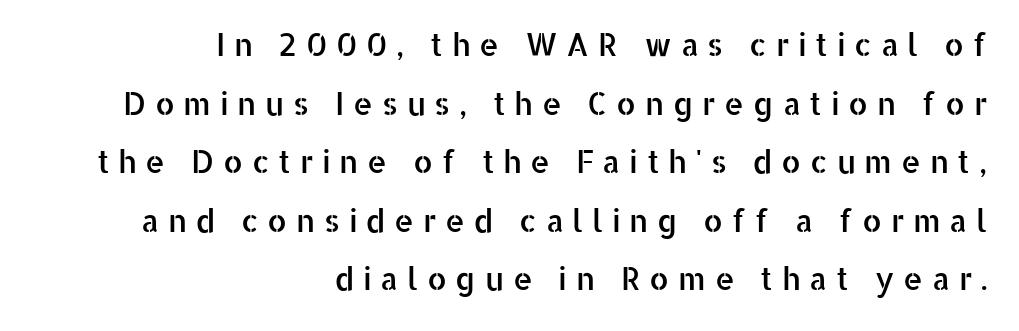
The image shows 31 px sans-serif type, upright; set right-aligned, line spacing 1.89x, unusually wide letter spacing (+0.28 em), not underlined; low stroke contrast and a medium x-height.
